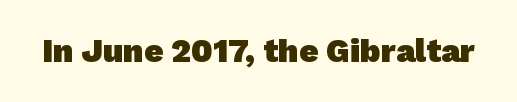
Q: Is the text bold? A: Yes.
Q: Is the typeface a serif or a sans-serif typeface? A: Sans-serif.
Q: Is the text underlined? A: No.
Q: Is the spacing between letters normal or unusually wide? A: Normal.
Q: Width (condensed, normal, or wide)? A: Normal.
Q: Stroke contrast? A: Low.
Q: x-height? A: Medium.
Q: Monospaced? A: No.
